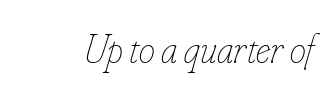
Between one letter and the next there's only the usual sliver of space. The characters are drawn with everyday or finer stroke widths. Note the varied advance widths — an 'i' is clearly narrower than an 'm'. In terms of posture, this sample is oblique.
